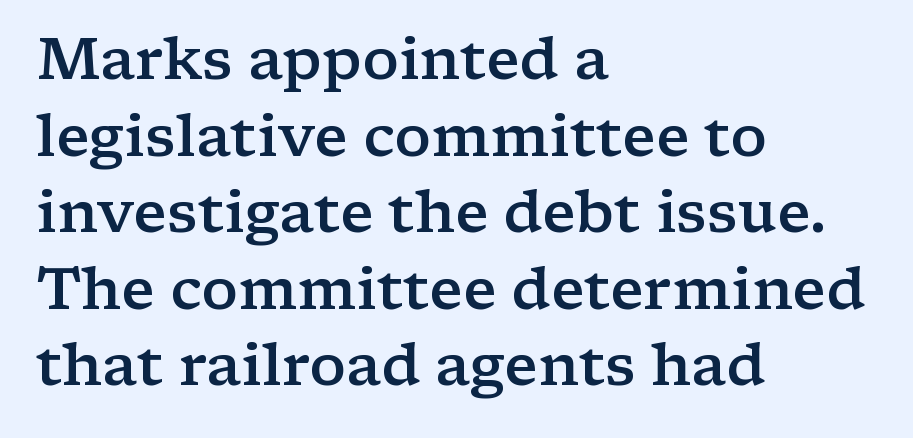
The image shows 58 px semibold, wide serif type, upright; set left-aligned, normal line spacing (1.32x), normal letter spacing, not underlined; low stroke contrast and a medium x-height.
